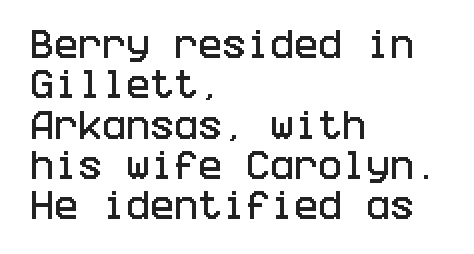
Q: Is the text italic (slanted)? A: No, it is upright.
Q: Is the typeface a serif or a sans-serif typeface? A: Sans-serif.
Q: Is the text underlined? A: No.
Q: How is the paragraph aligned? A: Left-aligned.
Q: Is the spacing between letters normal or unusually wide? A: Normal.
Q: Is the spacing between lines tight, normal or loose? A: Normal.
Q: Width (condensed, normal, or wide)? A: Condensed.
Q: Stroke contrast? A: Low.
Q: x-height? A: Large.
